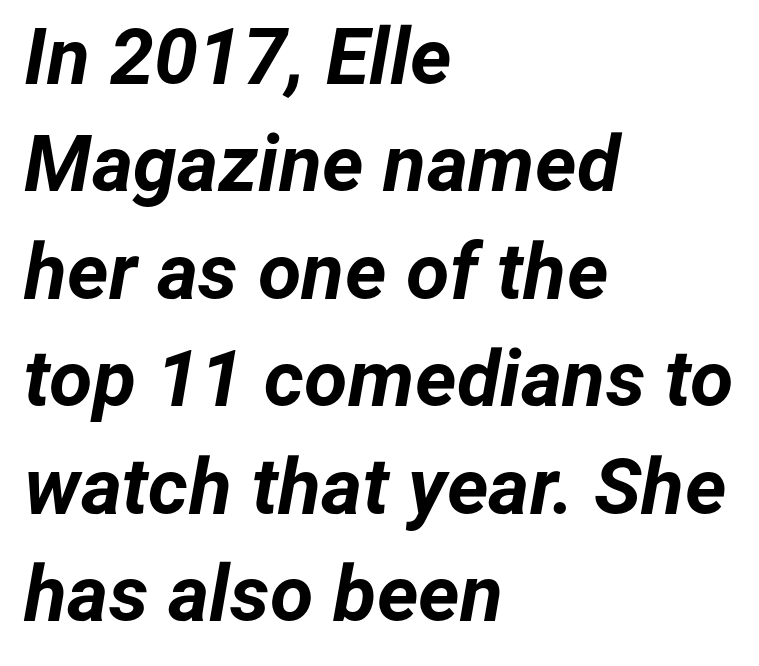
Q: Is the text bold? A: Yes.
Q: Is the text italic (slanted)? A: Yes, it leans right by about 12 degrees.
Q: Is the text underlined? A: No.
Q: How is the paragraph aligned? A: Left-aligned.
Q: Is the spacing between letters normal or unusually wide? A: Normal.
Q: Is the spacing between lines tight, normal or loose? A: Normal.
Q: Width (condensed, normal, or wide)? A: Normal.
Q: Stroke contrast? A: Low.
Q: x-height? A: Medium.
Q: Monospaced? A: No.
